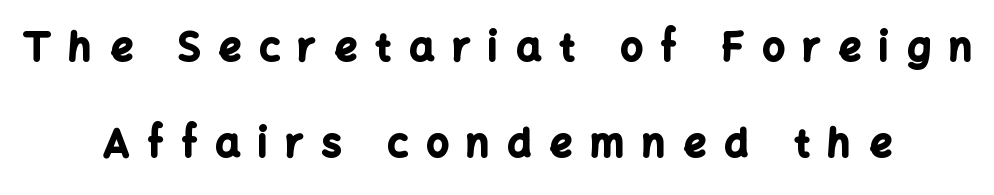
{"serif": "no", "italic": "no", "bold": "yes", "weight": "bold", "width": "normal", "stroke_contrast": "low", "x_height": "medium", "monospaced": "no", "underline": "no", "align": "center", "line_spacing": "loose", "line_spacing_ratio": 2.45, "letter_spacing": "wide", "letter_spacing_em": 0.47, "glyph_px": 39}
